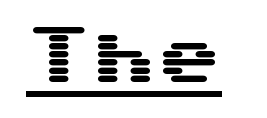
Q: Is the text italic (slanted)? A: No, it is upright.
Q: Is the typeface a serif or a sans-serif typeface? A: Sans-serif.
Q: Is the text underlined? A: Yes.
Q: Is the spacing between letters normal or unusually wide? A: Normal.
Q: Width (condensed, normal, or wide)? A: Wide.
Q: Stroke contrast? A: Medium.
Q: x-height? A: Medium.
